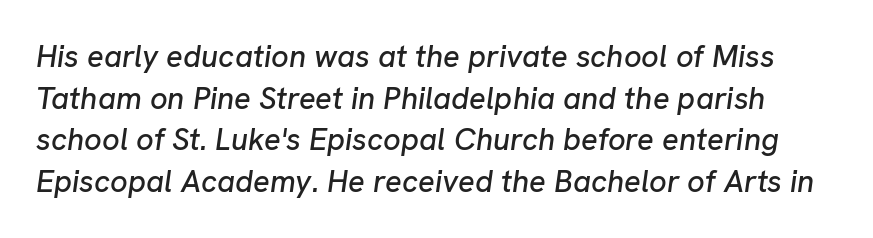
The rendering uses natural spacing where letterforms have individual widths. Designer's note — italics engaged. Just letters on the line, the space beneath them empty. In terms of letterspacing, this is plain default setting.
